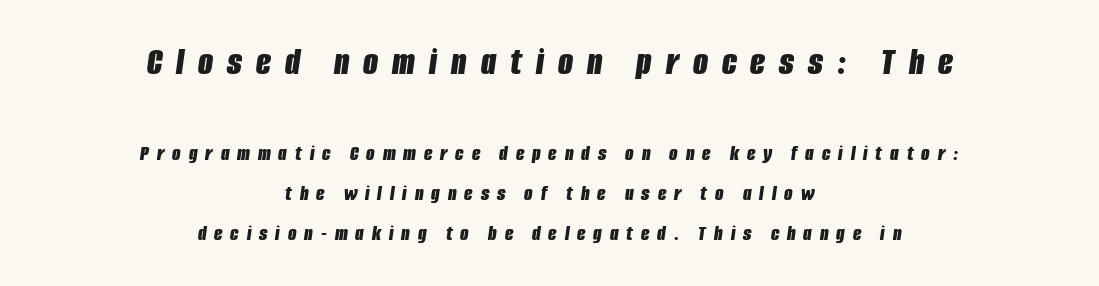
The image shows 39 px bold, condensed type, italic (leaning right); set centered, line spacing 1.82x, unusually wide letter spacing (+0.36 em), not underlined; the first (top) block is 1.77x larger; low stroke contrast and a large x-height.
